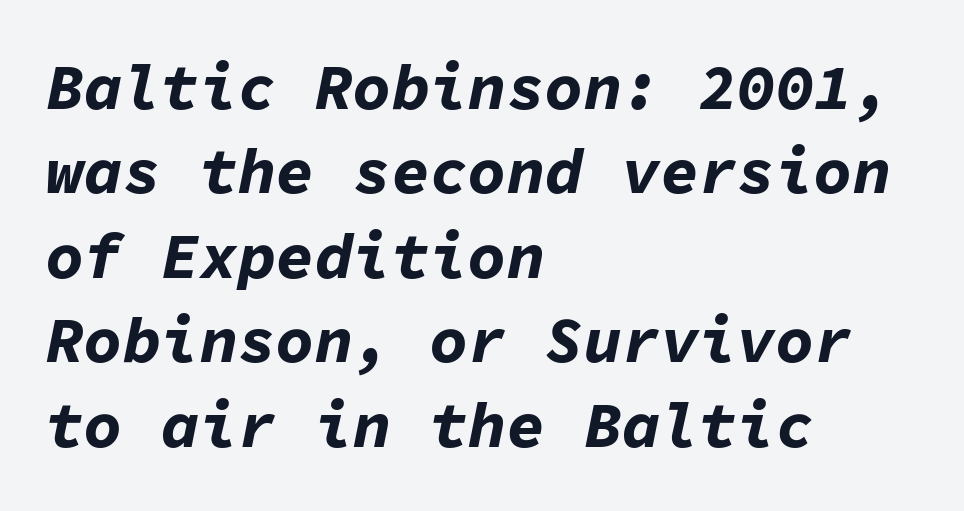
Fixed-width glyphs throughout — classic coding-font behaviour. Observe the lean: these are italic letterforms. No extra tracking has been applied to these lines. Successive baselines arrive at the customary interval.
